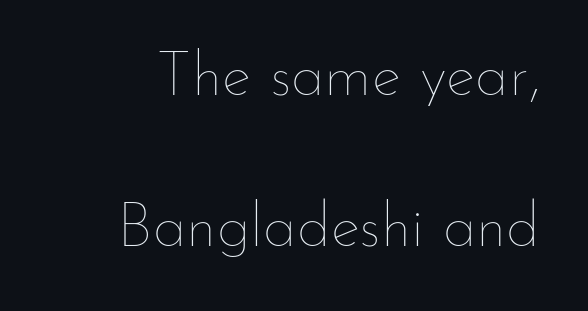
Q: Is the text bold? A: No.
Q: Is the text italic (slanted)? A: No, it is upright.
Q: Is the text underlined? A: No.
Q: Is the spacing between letters normal or unusually wide? A: Normal.
Q: Is the spacing between lines tight, normal or loose? A: Loose.
Q: Width (condensed, normal, or wide)? A: Normal.
Q: Stroke contrast? A: Low.
Q: x-height? A: Small.
Q: Monospaced? A: No.
